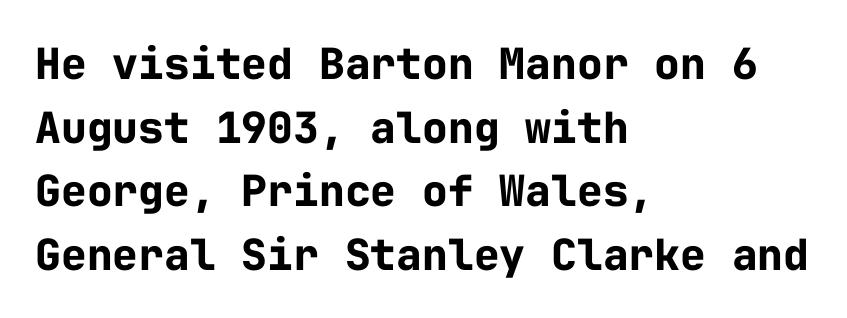
Q: Is the text bold? A: Yes.
Q: Is the text italic (slanted)? A: No, it is upright.
Q: Is the typeface a serif or a sans-serif typeface? A: Sans-serif.
Q: Is the text underlined? A: No.
Q: How is the paragraph aligned? A: Left-aligned.
Q: Is the spacing between letters normal or unusually wide? A: Normal.
Q: Is the spacing between lines tight, normal or loose? A: Normal.
Q: Width (condensed, normal, or wide)? A: Normal.
Q: Stroke contrast? A: Low.
Q: x-height? A: Medium.
Q: Monospaced? A: Yes.
